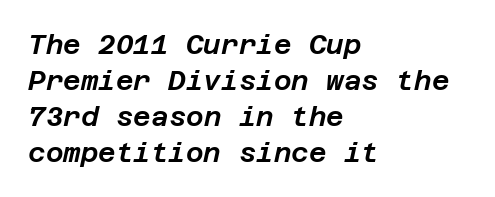
The rendering applies a slant to the glyphs. Descender tails drop into unmarked territory. Compared with a centered layout, this one pins lines to the left instead. Summary of vertical rhythm: regular, with standard interline spacing. There is no visible air inserted between adjacent glyphs.
